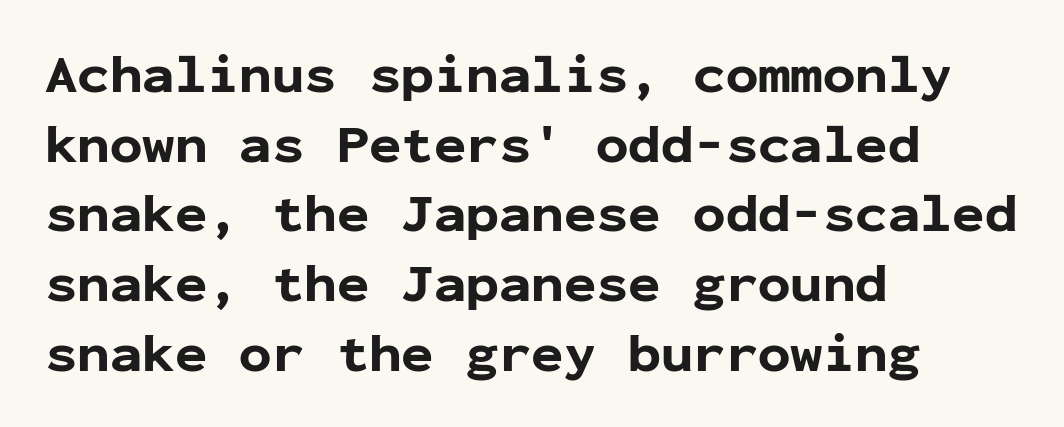
Q: Is the text bold? A: Yes.
Q: Is the text italic (slanted)? A: No, it is upright.
Q: Is the typeface a serif or a sans-serif typeface? A: Sans-serif.
Q: Is the text underlined? A: No.
Q: How is the paragraph aligned? A: Left-aligned.
Q: Is the spacing between letters normal or unusually wide? A: Normal.
Q: Is the spacing between lines tight, normal or loose? A: Normal.
Q: Width (condensed, normal, or wide)? A: Normal.
Q: Stroke contrast? A: Low.
Q: x-height? A: Medium.
Q: Monospaced? A: Yes.
